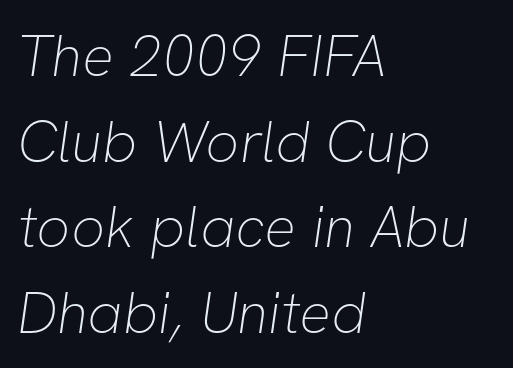
{"serif": "no", "bold": "no", "weight": "thin", "width": "normal", "stroke_contrast": "low", "x_height": "medium", "monospaced": "no", "underline": "no", "align": "left", "line_spacing": "normal", "line_spacing_ratio": 1.45, "letter_spacing": "normal", "letter_spacing_em": 0.0, "glyph_px": 59}
